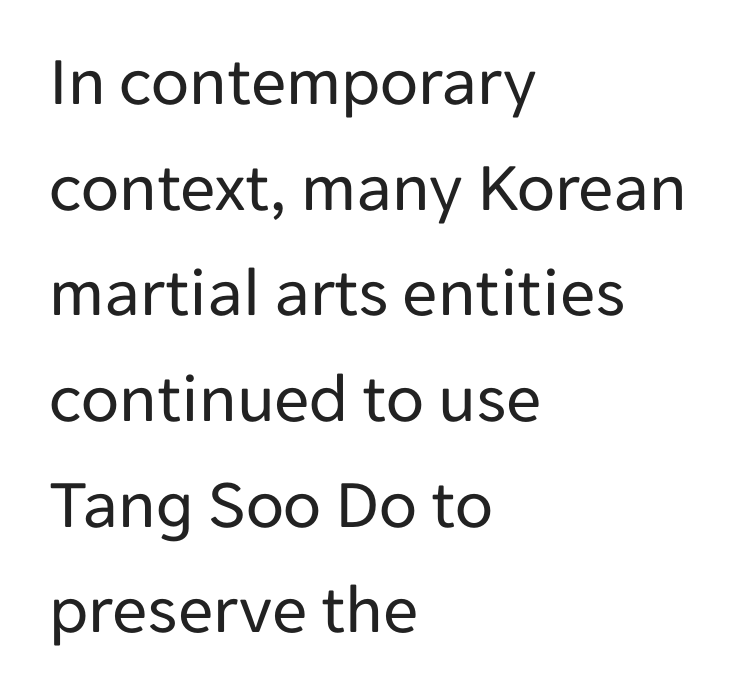
Q: Is the text bold? A: No.
Q: Is the text italic (slanted)? A: No, it is upright.
Q: Is the typeface a serif or a sans-serif typeface? A: Sans-serif.
Q: Is the text underlined? A: No.
Q: How is the paragraph aligned? A: Left-aligned.
Q: Is the spacing between letters normal or unusually wide? A: Normal.
Q: Is the spacing between lines tight, normal or loose? A: Normal.
Q: Width (condensed, normal, or wide)? A: Normal.
Q: Stroke contrast? A: Low.
Q: x-height? A: Medium.
Q: Monospaced? A: No.
